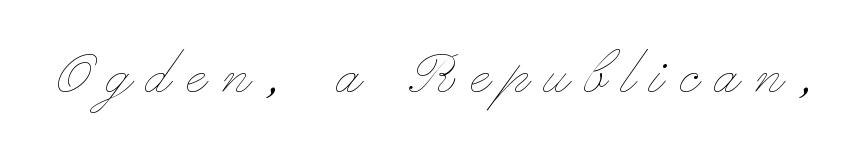
A bare baseline throughout the passage. Glyph-to-glyph distance is far greater than everyday printed text. Proportional: the letters do not fall into vertical columns. No chunkiness to these letters — they're not bold.
